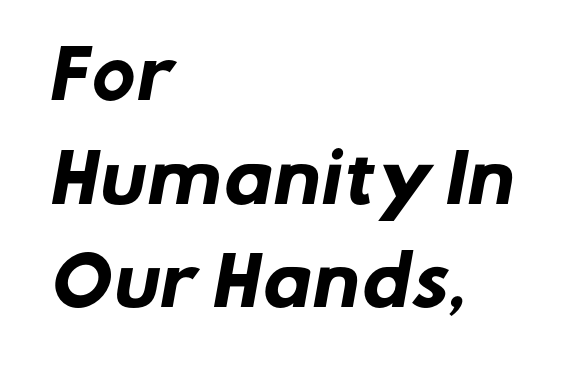
Q: Is the text bold? A: Yes.
Q: Is the typeface a serif or a sans-serif typeface? A: Sans-serif.
Q: Is the text underlined? A: No.
Q: How is the paragraph aligned? A: Left-aligned.
Q: Is the spacing between letters normal or unusually wide? A: Normal.
Q: Is the spacing between lines tight, normal or loose? A: Normal.
Q: Width (condensed, normal, or wide)? A: Normal.
Q: Stroke contrast? A: Low.
Q: x-height? A: Medium.
Q: Monospaced? A: No.
